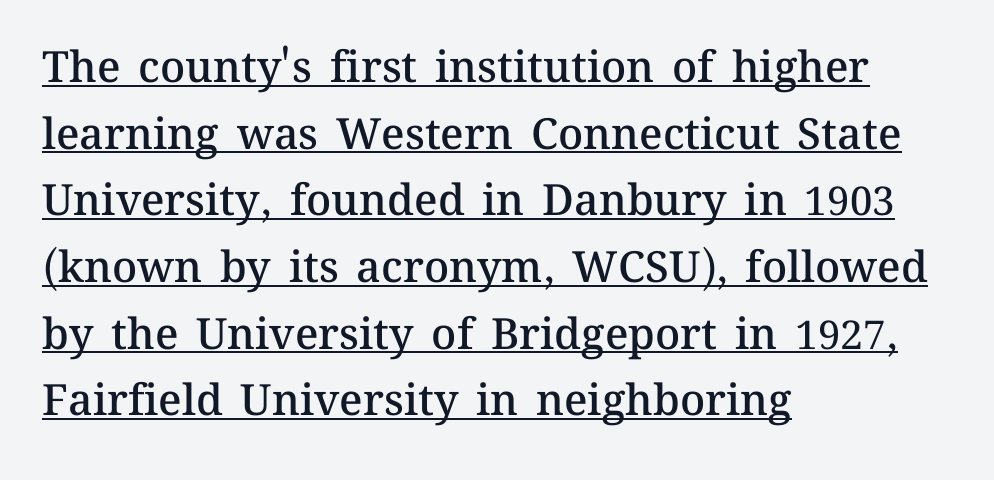
The image shows 43 px semibold type, upright; set left-aligned, normal line spacing (1.55x), normal letter spacing, underlined; medium stroke contrast and a medium x-height.
